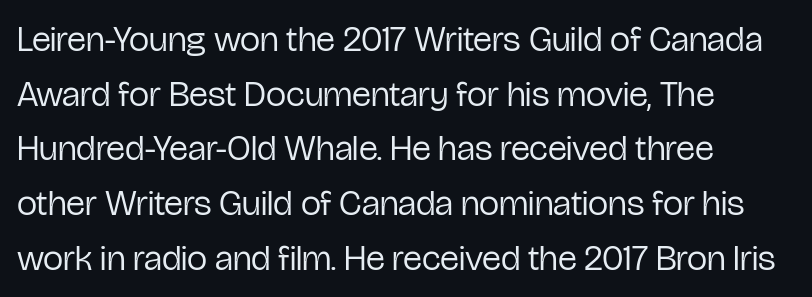
Underlining? Definitely not there. Is this a sans? Yes — the strokes have no serifs. The face looks like a standard text weight, possibly lighter. The passage shown is typed in a proportional face where columns would drift. Rendered with straight, roman letterforms.
